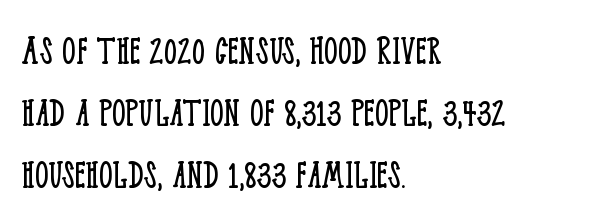
Q: Is the text bold? A: No.
Q: Is the text italic (slanted)? A: No, it is upright.
Q: Is the typeface a serif or a sans-serif typeface? A: Serif.
Q: Is the text underlined? A: No.
Q: How is the paragraph aligned? A: Left-aligned.
Q: Is the spacing between letters normal or unusually wide? A: Normal.
Q: Is the spacing between lines tight, normal or loose? A: Normal.
Q: Width (condensed, normal, or wide)? A: Condensed.
Q: Stroke contrast? A: Low.
Q: x-height? A: Large.
Q: Monospaced? A: No.
